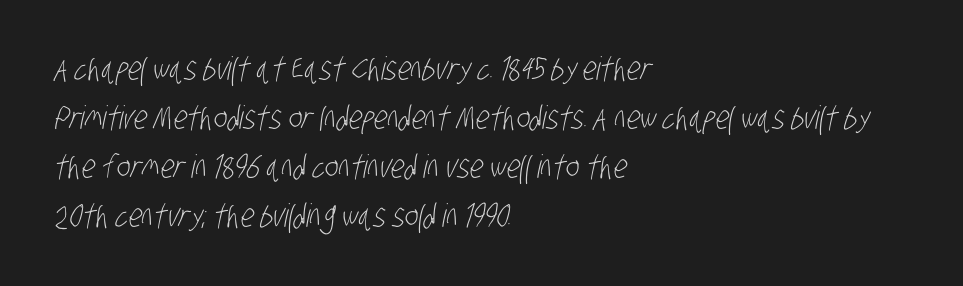
The image shows 32 px light, condensed sans-serif type; set left-aligned, normal line spacing (1.53x), normal letter spacing, not underlined; low stroke contrast and a large x-height.
